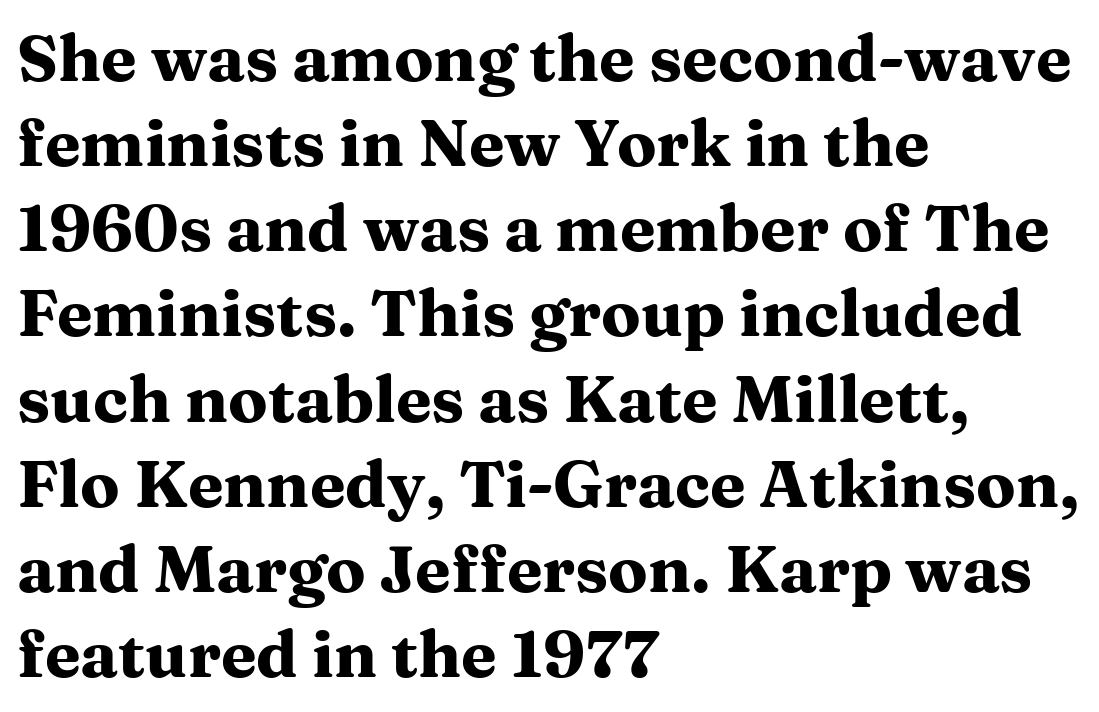
The image shows 65 px heavy, wide serif type, upright; set left-aligned, normal line spacing (1.31x), normal letter spacing, not underlined; medium stroke contrast and a medium x-height.
